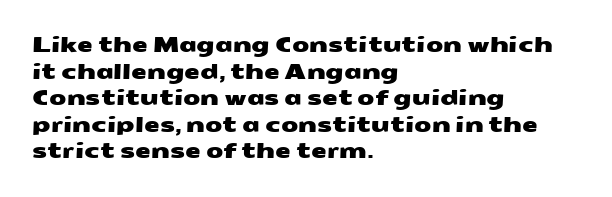
{"underline": "no", "align": "left", "line_spacing": "normal", "line_spacing_ratio": 1.33, "letter_spacing": "normal", "letter_spacing_em": 0.0, "glyph_px": 20}
